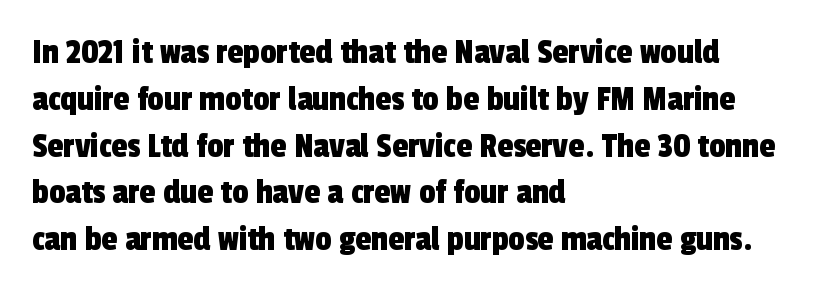
Q: Is the typeface a serif or a sans-serif typeface? A: Sans-serif.
Q: Is the text underlined? A: No.
Q: How is the paragraph aligned? A: Left-aligned.
Q: Is the spacing between letters normal or unusually wide? A: Normal.
Q: Is the spacing between lines tight, normal or loose? A: Normal.
Q: Width (condensed, normal, or wide)? A: Condensed.
Q: x-height? A: Medium.
Q: Monospaced? A: No.
